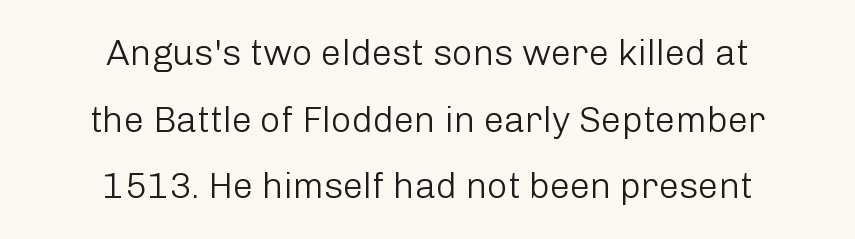
The image shows 36 px light sans-serif type, upright; set centered, line spacing 1.85x, normal letter spacing, not underlined; low stroke contrast and a medium x-height.
